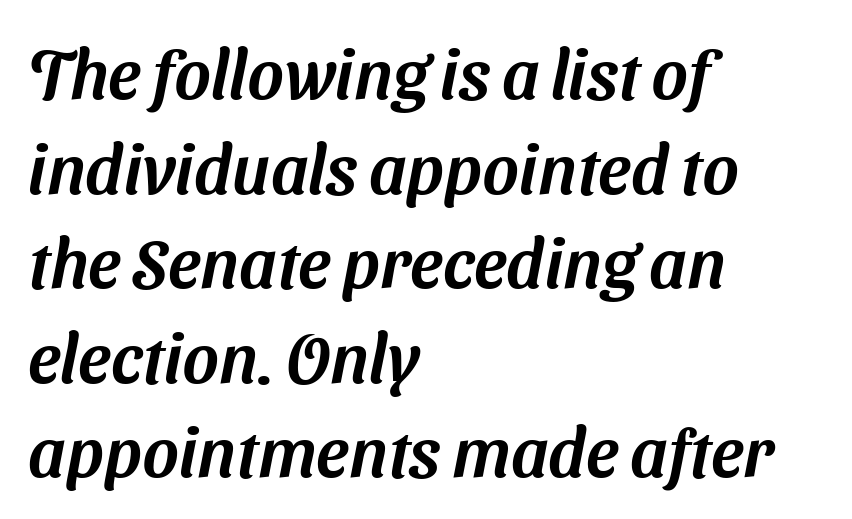
The image shows 69 px sans-serif type; set left-aligned, normal line spacing (1.37x), normal letter spacing, not underlined; medium stroke contrast and a medium x-height.
